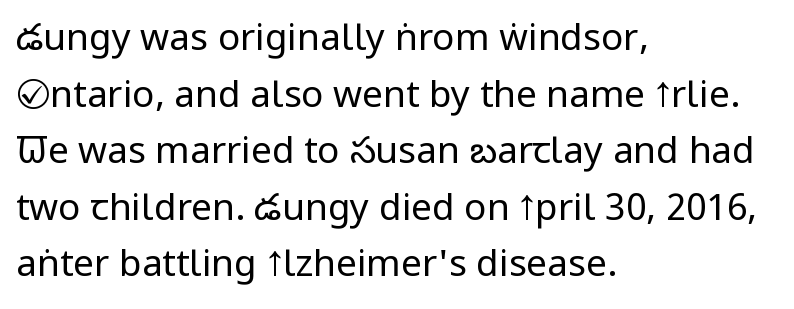
{"serif": "no", "italic": "no", "bold": "no", "weight": "regular", "width": "condensed", "stroke_contrast": "low", "x_height": "large", "monospaced": "no", "underline": "no", "align": "left", "line_spacing": "normal", "line_spacing_ratio": 1.53, "letter_spacing": "normal", "letter_spacing_em": 0.0, "glyph_px": 37}
